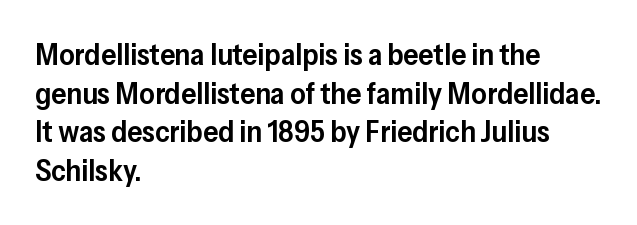
The image shows 30 px semibold sans-serif type, upright; set left-aligned, normal line spacing (1.29x), normal letter spacing, not underlined; low stroke contrast and a medium x-height.
